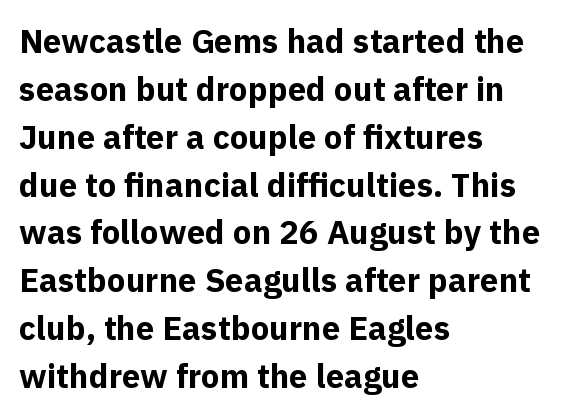
Q: Is the text bold? A: Yes.
Q: Is the text italic (slanted)? A: No, it is upright.
Q: Is the typeface a serif or a sans-serif typeface? A: Sans-serif.
Q: Is the text underlined? A: No.
Q: How is the paragraph aligned? A: Left-aligned.
Q: Is the spacing between letters normal or unusually wide? A: Normal.
Q: Is the spacing between lines tight, normal or loose? A: Normal.
Q: Width (condensed, normal, or wide)? A: Normal.
Q: x-height? A: Medium.
Q: Monospaced? A: No.
